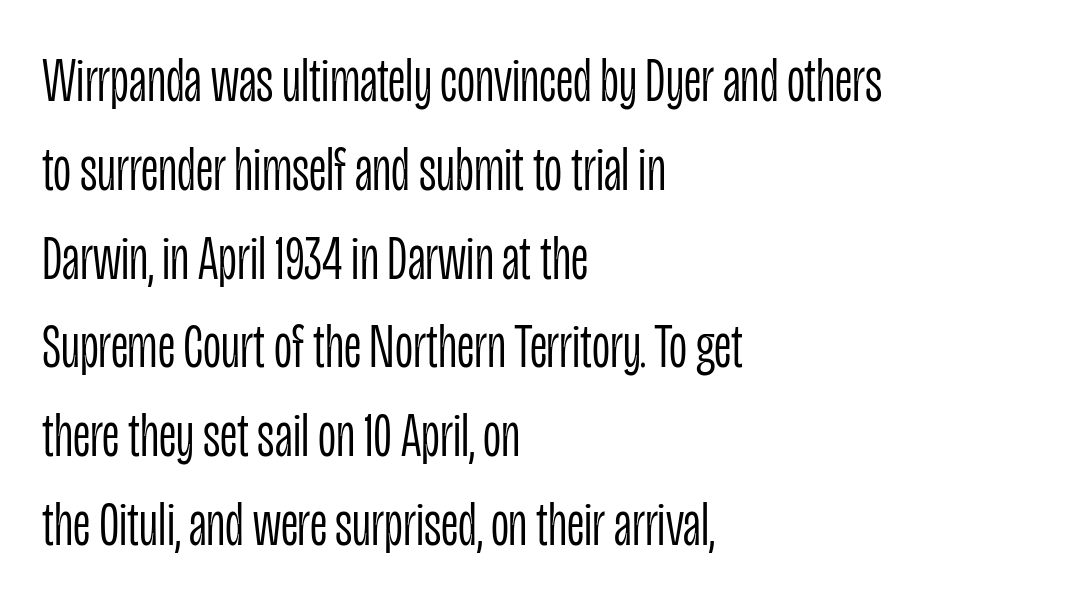
{"serif": "no", "italic": "no", "bold": "no", "weight": "light", "width": "condensed", "stroke_contrast": "low", "x_height": "large", "monospaced": "no", "underline": "no", "align": "left", "line_spacing": "normal", "line_spacing_ratio": 1.41, "letter_spacing": "normal", "letter_spacing_em": 0.0, "glyph_px": 63}
